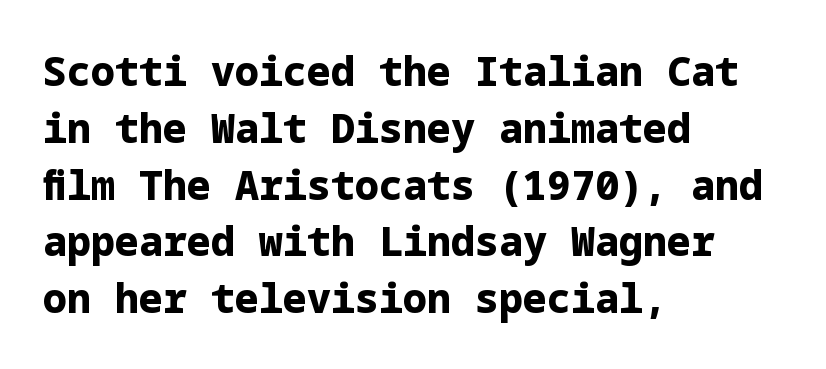
Q: Is the text bold? A: Yes.
Q: Is the text italic (slanted)? A: No, it is upright.
Q: Is the typeface a serif or a sans-serif typeface? A: Sans-serif.
Q: Is the text underlined? A: No.
Q: How is the paragraph aligned? A: Left-aligned.
Q: Is the spacing between letters normal or unusually wide? A: Normal.
Q: Is the spacing between lines tight, normal or loose? A: Normal.
Q: Width (condensed, normal, or wide)? A: Normal.
Q: Stroke contrast? A: Low.
Q: x-height? A: Medium.
